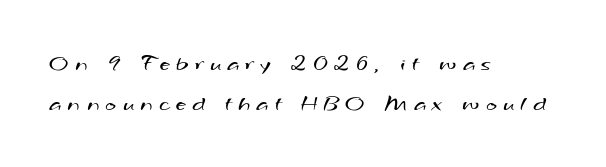
Q: Is the text bold? A: No.
Q: Is the text underlined? A: No.
Q: How is the paragraph aligned? A: Left-aligned.
Q: Is the spacing between letters normal or unusually wide? A: Unusually wide.
